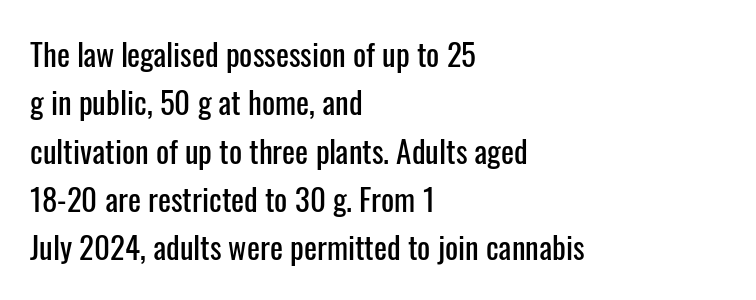
No extra tracking has been applied to these lines. Each letter keeps its own natural width here, so spacing adapts to shape. A normal amount of white space separates one row of letters from the next. The typesetter chose a ragged-right arrangement here. A typesetter would mark this as roman, not italic.
